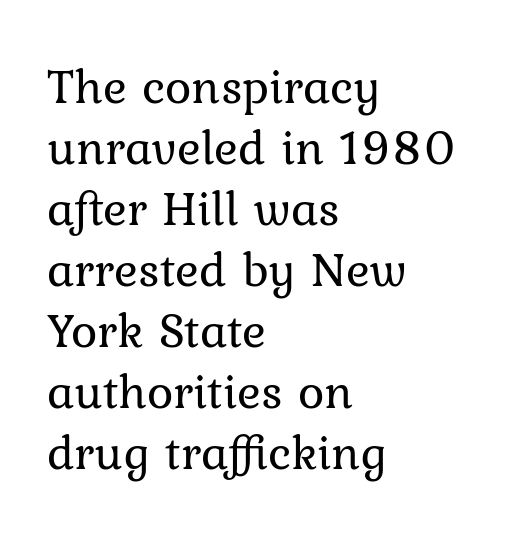
This is not heavy type; no bold has been used. The horizontal fit of the characters is conventional and even. The passage shown is typed in a proportional face where columns would drift. If you drew a ruler down the left edge, every line would touch it. The specimen omits any rule beneath the text block's lines. Designer's note — italics off, roman on.
